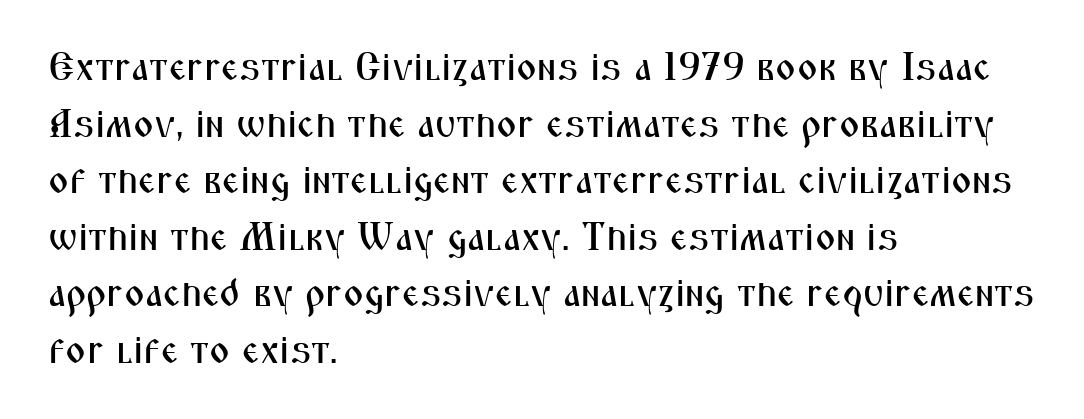
The image shows 39 px condensed sans-serif type, upright; set left-aligned, normal line spacing (1.45x), normal letter spacing, not underlined; medium stroke contrast and a medium x-height.
